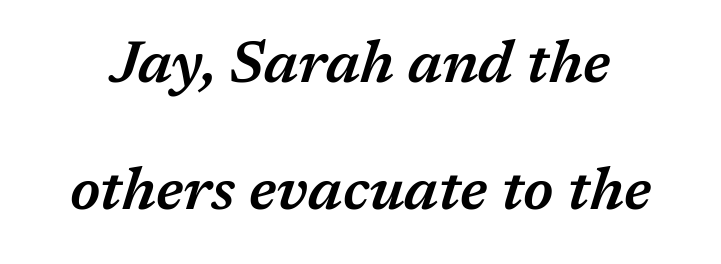
The image shows 59 px semibold type, italic (leaning right); set loose line spacing (2.16x), normal letter spacing, not underlined; medium stroke contrast and a medium x-height.
